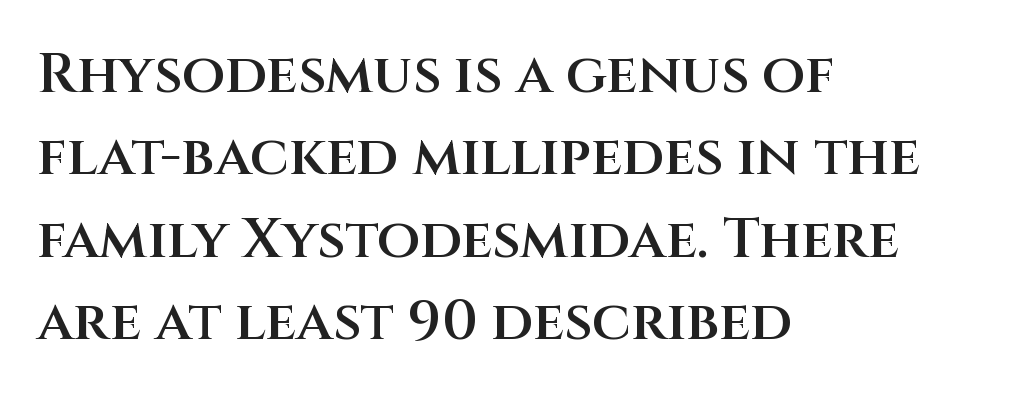
Caption: semibold face, moderately heavy strokes. In terms of posture, this sample is upright. In terms of leading, this rendering sits right in the middle. Has an underline been added? It has not.
